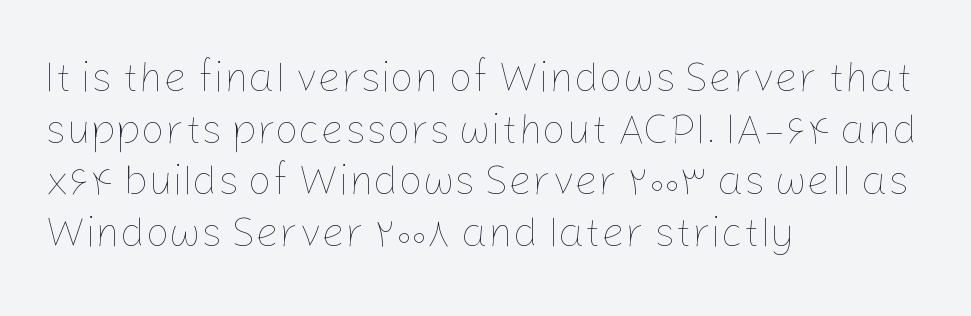
Unbolded letterforms with no extra heft. Does extra space separate the letters? No, they use regular spacing. The space directly below the letters is spotless. Proportional: the letters do not fall into vertical columns.
